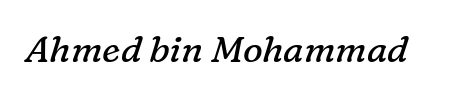
The image shows 37 px regular-weight serif type, italic (leaning right); set normal letter spacing, not underlined; low stroke contrast and a medium x-height.
